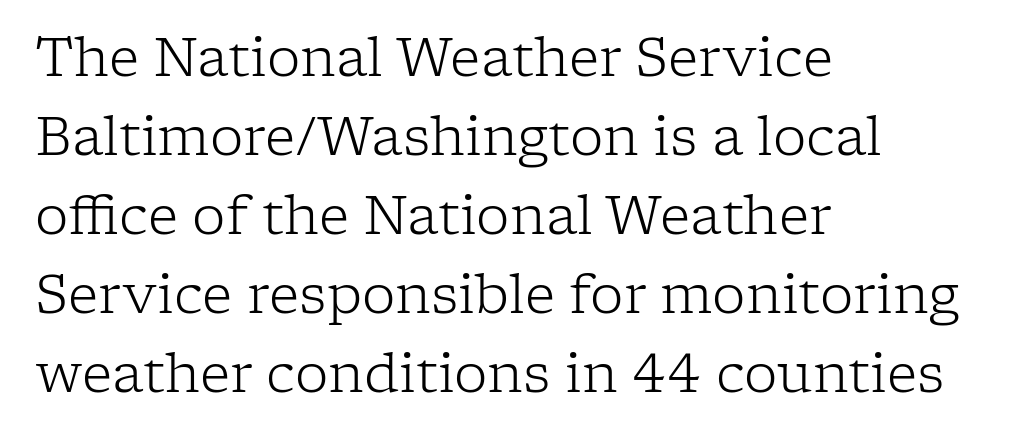
Whoever set this chose a conventional vertical rhythm. Each row of text sits above clean, open space. The passage shown has conventional tracking throughout. The letters advance in unequal steps, a hallmark of proportional type. Horizontal alignment here is leftward, the default for most running prose.
